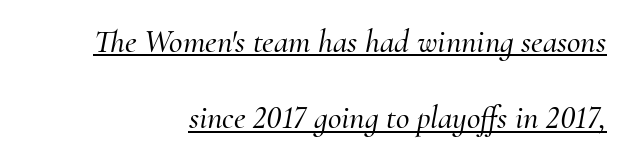
Q: Is the text italic (slanted)? A: Yes, it leans right by about 10 degrees.
Q: Is the typeface a serif or a sans-serif typeface? A: Serif.
Q: Is the text underlined? A: Yes.
Q: How is the paragraph aligned? A: Right-aligned.
Q: Is the spacing between letters normal or unusually wide? A: Normal.
Q: Is the spacing between lines tight, normal or loose? A: Loose.
Q: Width (condensed, normal, or wide)? A: Normal.
Q: Stroke contrast? A: Medium.
Q: x-height? A: Small.
Q: Monospaced? A: No.
